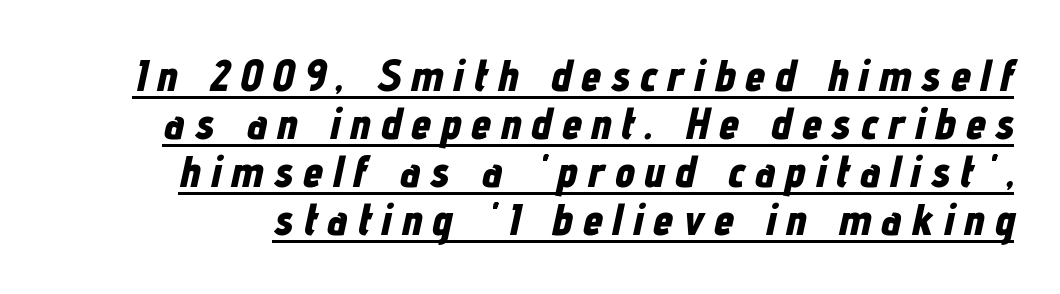
Q: Is the text bold? A: Yes.
Q: Is the text italic (slanted)? A: Yes, it leans right by about 12 degrees.
Q: Is the text underlined? A: Yes.
Q: Is the spacing between letters normal or unusually wide? A: Unusually wide.
Q: Is the spacing between lines tight, normal or loose? A: Tight.
Q: Width (condensed, normal, or wide)? A: Condensed.
Q: Stroke contrast? A: Low.
Q: x-height? A: Medium.
Q: Monospaced? A: No.
